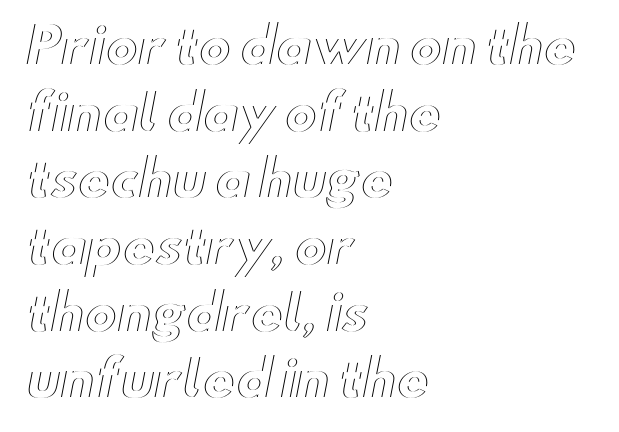
Q: Is the text italic (slanted)? A: Yes.
Q: Is the text underlined? A: No.
Q: How is the paragraph aligned? A: Left-aligned.
Q: Is the spacing between letters normal or unusually wide? A: Normal.
Q: Is the spacing between lines tight, normal or loose? A: Normal.
Q: Width (condensed, normal, or wide)? A: Wide.
Q: x-height? A: Small.
Q: Monospaced? A: No.
